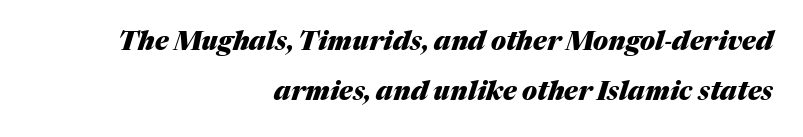
The image shows 26 px bold type, italic (leaning right); set right-aligned, loose line spacing (1.91x), normal letter spacing, not underlined.
